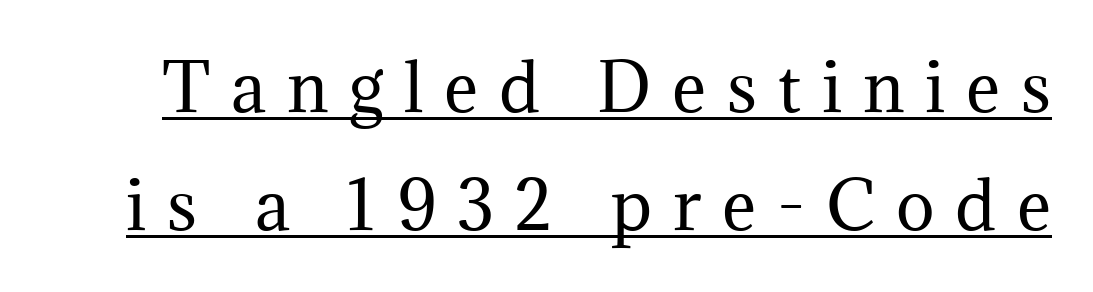
Looks like regular typesetting: each glyph gets only the width it needs. Is this a heavy cut? Hardly; it is regular or lighter. Is there any slant? The stems are plumb. Someone cranked the tracking dial way up on this one. Letterform terminals end in serifs throughout the passage. The rendered words wear a rule along their underside.
